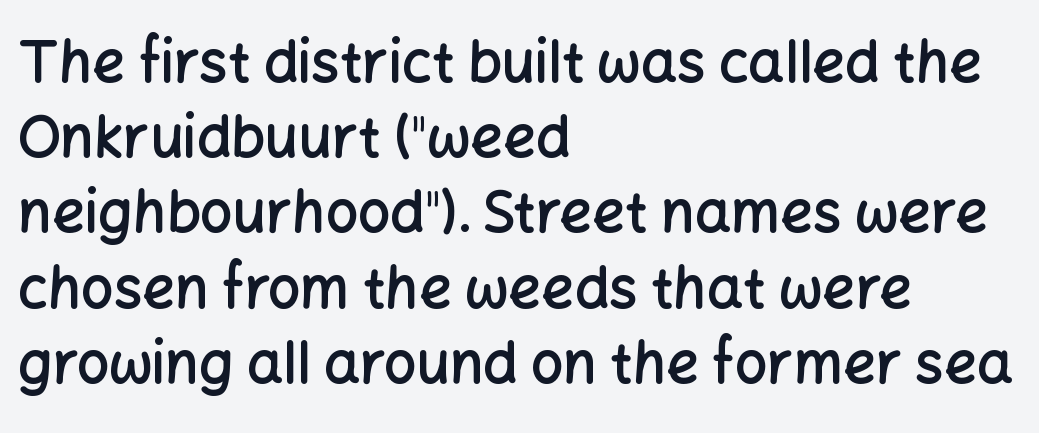
{"serif": "no", "italic": "no", "bold": "semi", "weight": "semibold", "width": "normal", "stroke_contrast": "low", "x_height": "medium", "monospaced": "no", "underline": "no", "align": "left", "line_spacing": "normal", "line_spacing_ratio": 1.32, "letter_spacing": "normal", "letter_spacing_em": 0.0, "glyph_px": 57}
